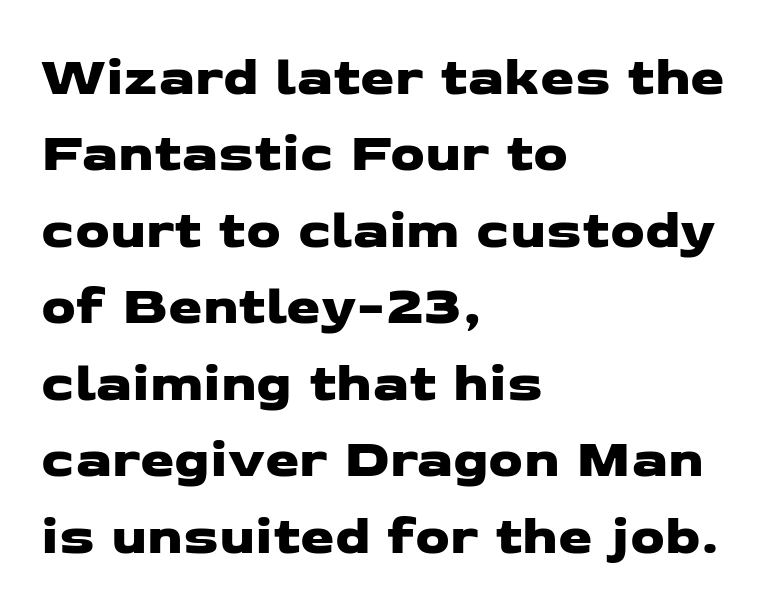
Q: Is the typeface a serif or a sans-serif typeface? A: Sans-serif.
Q: Is the text underlined? A: No.
Q: How is the paragraph aligned? A: Left-aligned.
Q: Is the spacing between letters normal or unusually wide? A: Normal.
Q: Is the spacing between lines tight, normal or loose? A: Normal.
Q: Width (condensed, normal, or wide)? A: Wide.
Q: Stroke contrast? A: Low.
Q: x-height? A: Medium.
Q: Monospaced? A: No.
